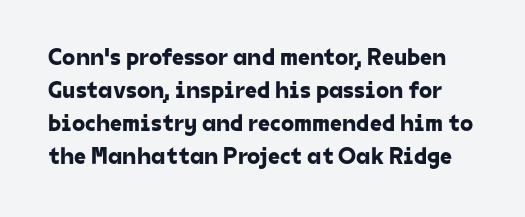
Nothing unusual about the tracking: characters are spaced as the font intends. Each row of text sits above clean, open space. Is there much room between lines? A standard amount, neither cramped nor airy.
